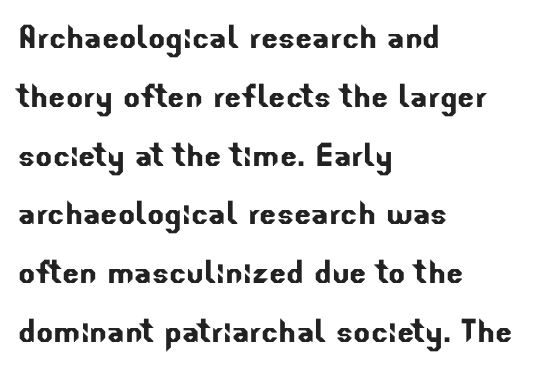
Q: Is the typeface a serif or a sans-serif typeface? A: Sans-serif.
Q: Is the text underlined? A: No.
Q: How is the paragraph aligned? A: Left-aligned.
Q: Is the spacing between letters normal or unusually wide? A: Normal.
Q: Is the spacing between lines tight, normal or loose? A: Normal.
Q: Width (condensed, normal, or wide)? A: Normal.
Q: Stroke contrast? A: Low.
Q: x-height? A: Small.
Q: Monospaced? A: No.
